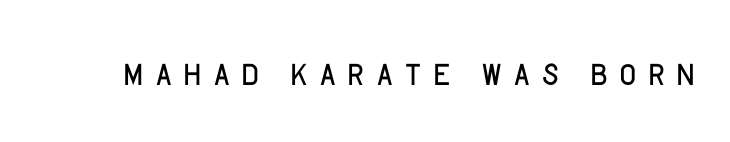
Q: Is the text bold? A: No.
Q: Is the text italic (slanted)? A: No, it is upright.
Q: Is the typeface a serif or a sans-serif typeface? A: Sans-serif.
Q: Is the text underlined? A: No.
Q: Width (condensed, normal, or wide)? A: Normal.
Q: Stroke contrast? A: Low.
Q: x-height? A: Large.
Q: Monospaced? A: No.
